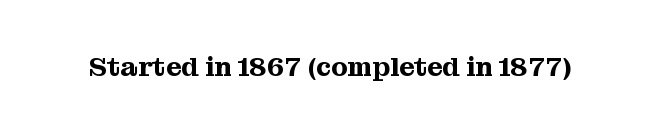
The image shows 27 px text type, upright; set normal letter spacing, not underlined.
